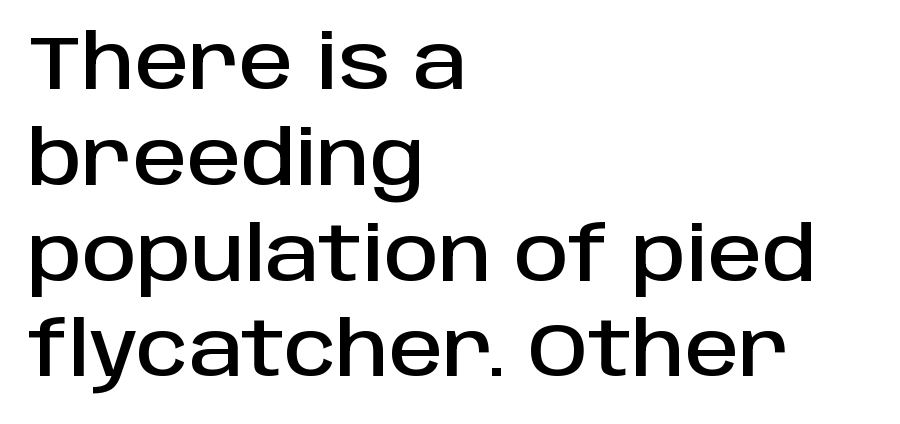
The image shows 76 px sans-serif type, upright; set left-aligned, normal line spacing (1.26x), normal letter spacing, not underlined; low stroke contrast and a large x-height.
